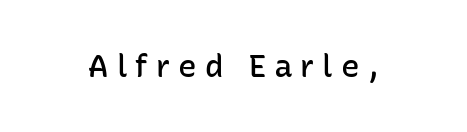
The image shows 31 px semibold sans-serif type, upright; set unusually wide letter spacing (+0.26 em), not underlined; low stroke contrast and a medium x-height.
